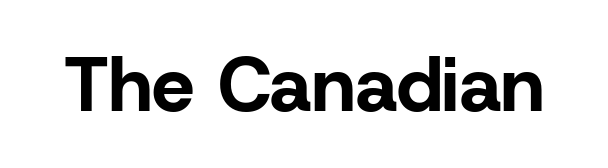
The image shows 76 px bold sans-serif type, upright; set normal letter spacing, not underlined; low stroke contrast and a medium x-height.
